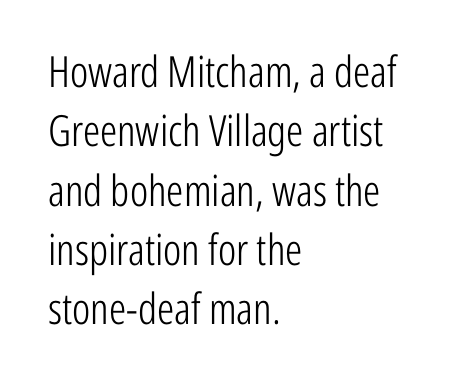
Q: Is the text bold? A: No.
Q: Is the text italic (slanted)? A: No, it is upright.
Q: Is the typeface a serif or a sans-serif typeface? A: Sans-serif.
Q: Is the text underlined? A: No.
Q: How is the paragraph aligned? A: Left-aligned.
Q: Is the spacing between letters normal or unusually wide? A: Normal.
Q: Is the spacing between lines tight, normal or loose? A: Normal.
Q: Width (condensed, normal, or wide)? A: Condensed.
Q: Stroke contrast? A: Low.
Q: x-height? A: Medium.
Q: Monospaced? A: No.
